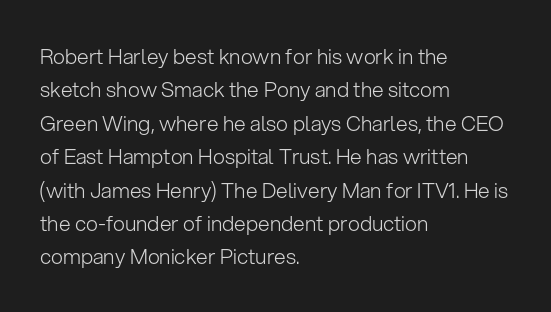
How would I describe the line gaps? Plain and ordinary. Weight: in the light-to-regular range. The type is set solid horizontally, with unmodified tracking. The lines are quadded left.
